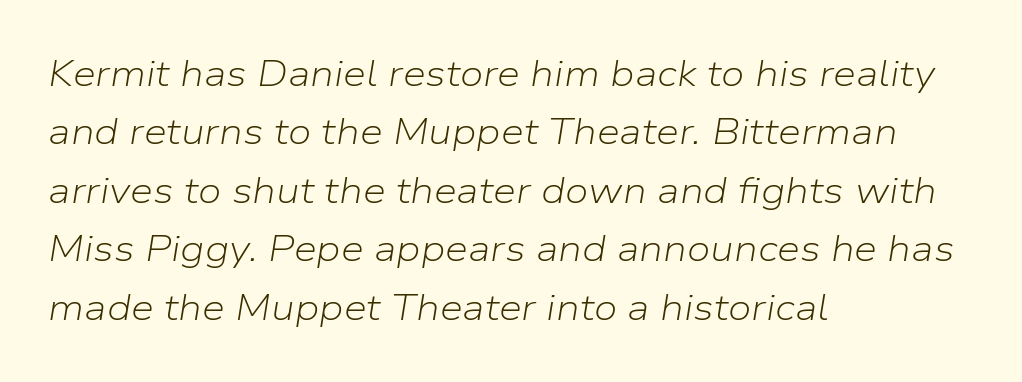
Stems and bowls with no extra thickness — not bold. The ragged edge is on the right, which tells us the setting is flush left. Tracking value appears to be zero — textbook default spacing. The whole block is typeset with a tilt.
